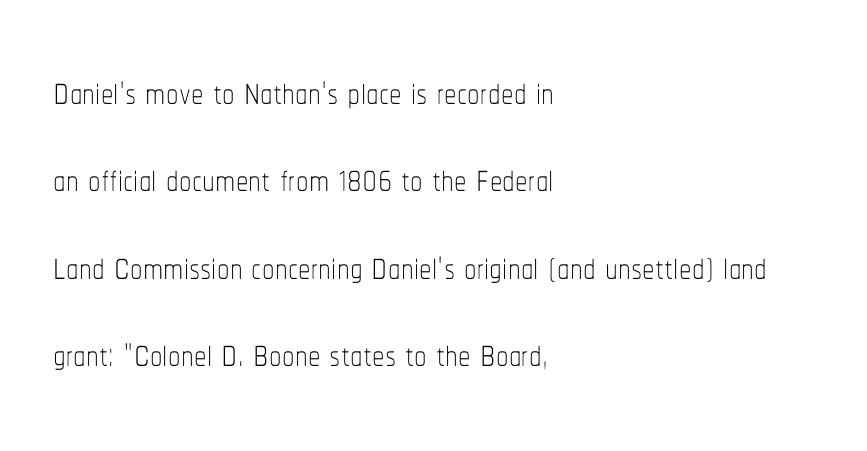
Letters rest on an invisible, unmarked baseline. The text block is weighted toward the left margin, trailing off unevenly rightward. Proportional: the letters do not fall into vertical columns. Observe the ordinary spacing: letters are neighbours, not strangers. A typesetter would mark this as roman, not italic.
